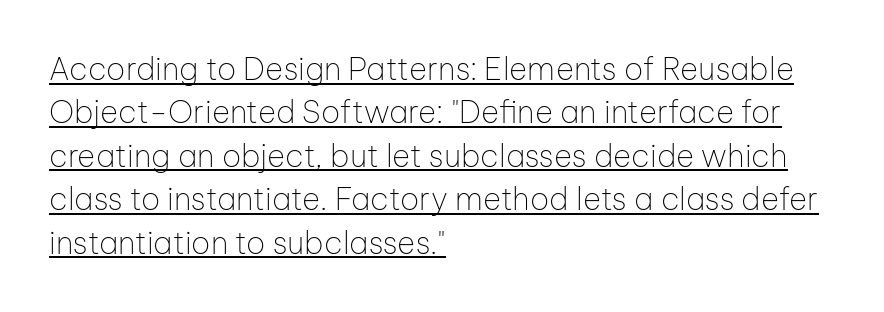
The image shows 31 px thin sans-serif type, upright; set left-aligned, normal line spacing (1.4x), normal letter spacing, underlined; low stroke contrast and a medium x-height.
